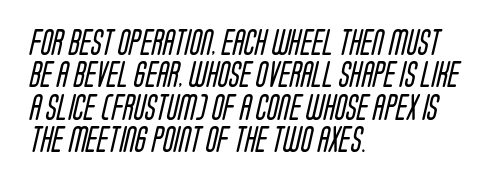
{"bold": "no", "underline": "no", "align": "left", "line_spacing": "normal", "line_spacing_ratio": 1.25, "letter_spacing": "normal", "letter_spacing_em": 0.0, "glyph_px": 26}
